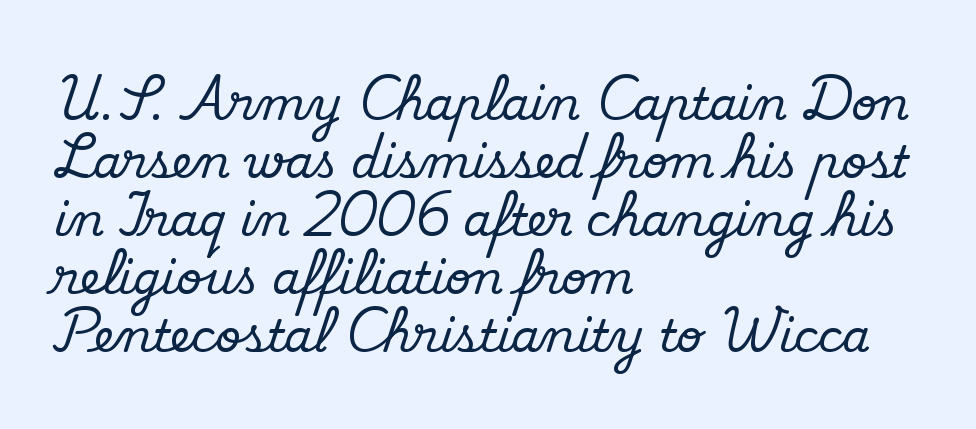
The image shows 45 px serif type; set left-aligned, normal line spacing (1.29x), normal letter spacing, not underlined; medium stroke contrast and a small x-height.
